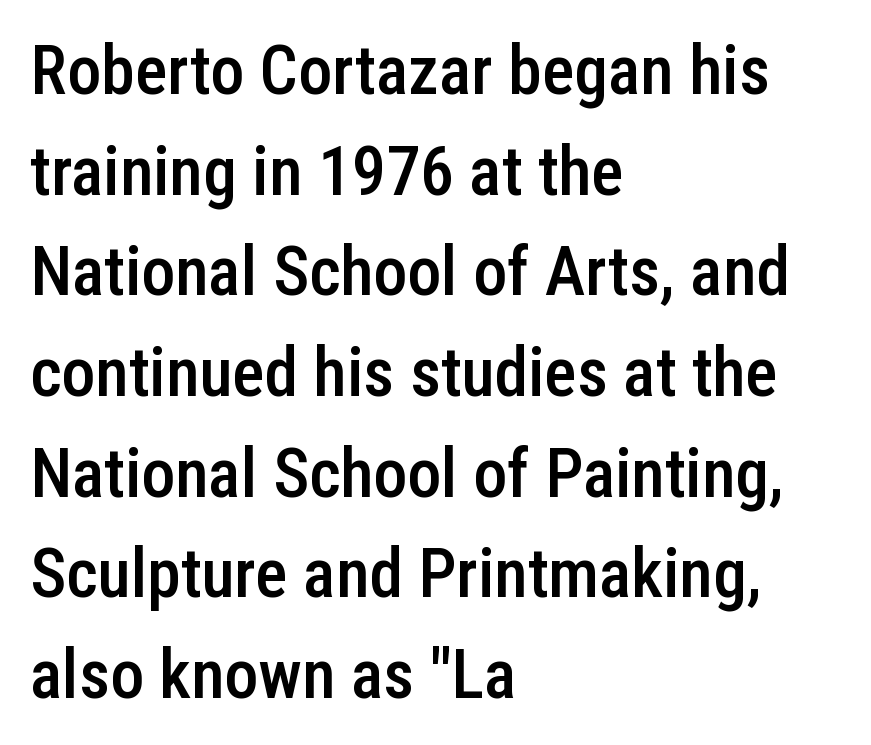
Only glyphs here, with clear space below each row. The glyphs have the mass of a demibold cut, below bold. In terms of posture, this sample is upright. The line-height multiplier appears to be the usual default.
